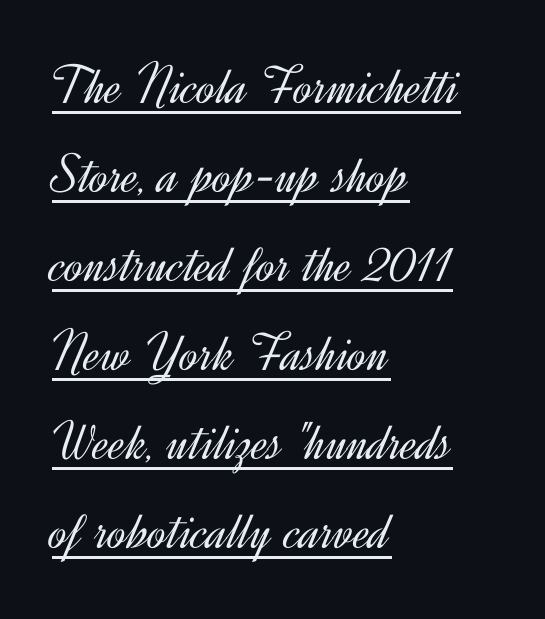
The image shows 56 px light sans-serif type; set left-aligned, normal line spacing (1.59x), normal letter spacing, underlined; a small x-height.
